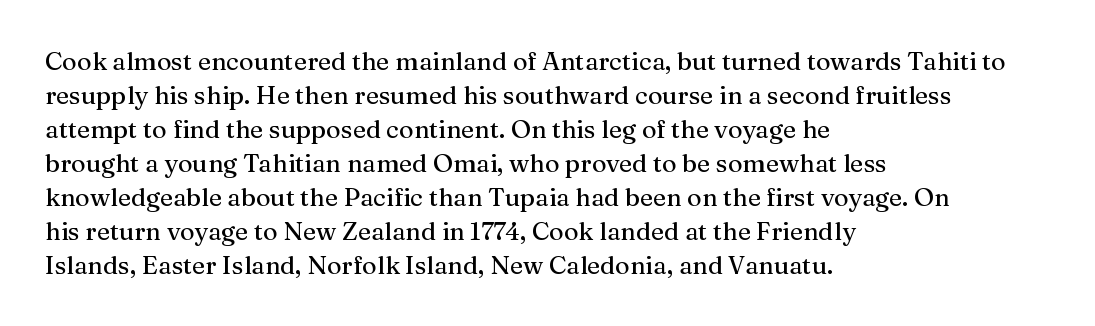
Q: Is the text italic (slanted)? A: No, it is upright.
Q: Is the text underlined? A: No.
Q: How is the paragraph aligned? A: Left-aligned.
Q: Is the spacing between letters normal or unusually wide? A: Normal.
Q: Is the spacing between lines tight, normal or loose? A: Normal.
